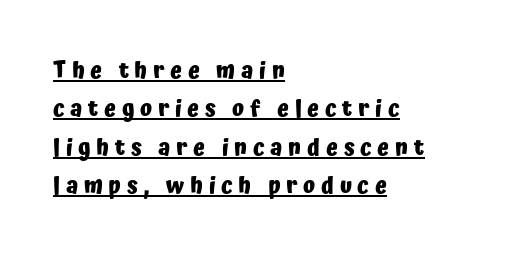
The image shows 22 px bold type, upright; set left-aligned, line spacing 1.75x, unusually wide letter spacing (+0.26 em), underlined.
